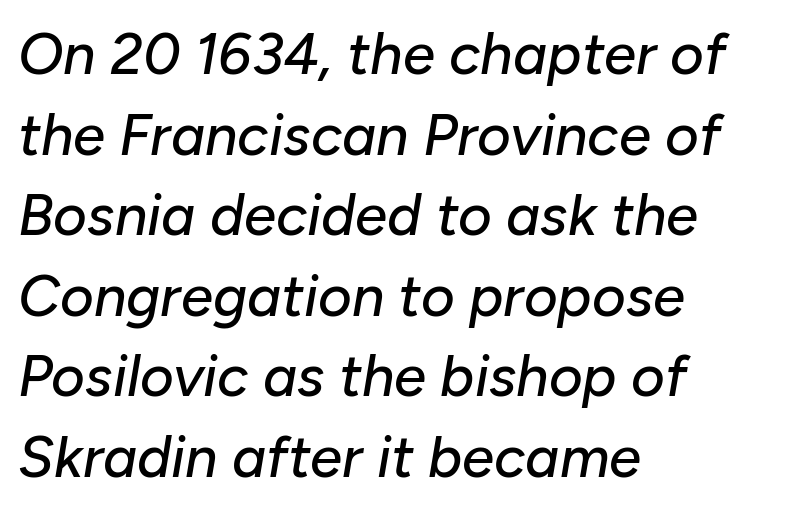
{"italic": "yes", "lean": "right", "slant_degrees": 10, "width": "normal", "stroke_contrast": "low", "x_height": "medium", "monospaced": "no", "underline": "no", "align": "left", "line_spacing": "normal", "line_spacing_ratio": 1.39, "letter_spacing": "normal", "letter_spacing_em": 0.0, "glyph_px": 58}
